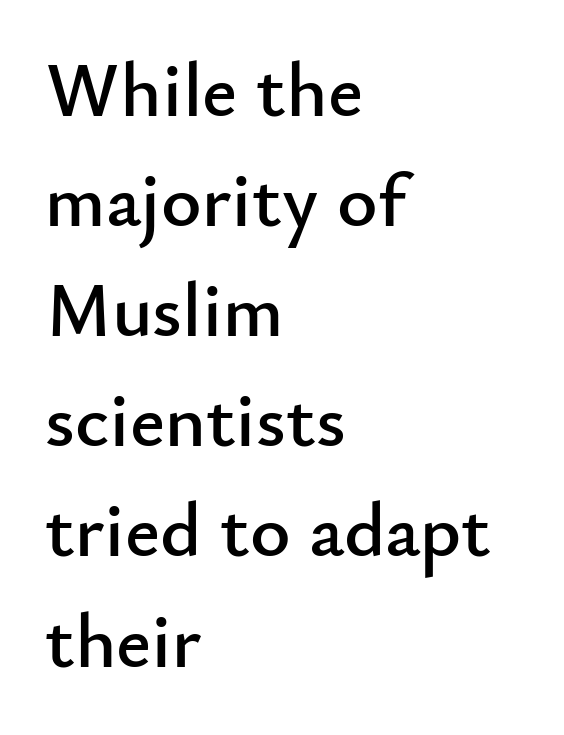
The image shows 77 px sans-serif type, upright; set left-aligned, normal line spacing (1.43x), normal letter spacing, not underlined; low stroke contrast and a small x-height.
